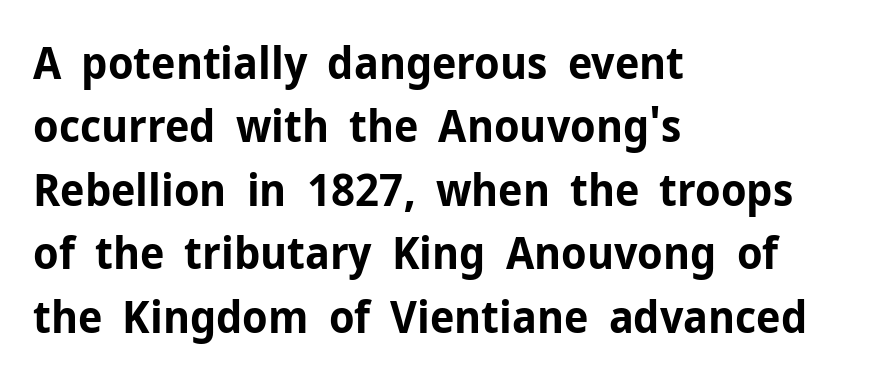
{"serif": "no", "italic": "no", "bold": "yes", "weight": "bold", "width": "normal", "stroke_contrast": "low", "x_height": "medium", "monospaced": "no", "underline": "no", "align": "left", "line_spacing": "normal", "line_spacing_ratio": 1.41, "letter_spacing": "normal", "letter_spacing_em": 0.0, "glyph_px": 45}
